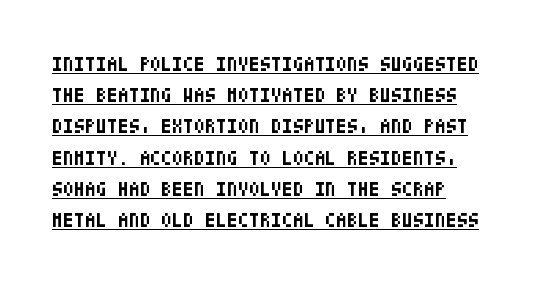
This rendering leaves character spacing at its baseline value. The lines sit at an ordinary, default distance from one another. A typographer would call this underscored text. In terms of posture, this sample is upright.
